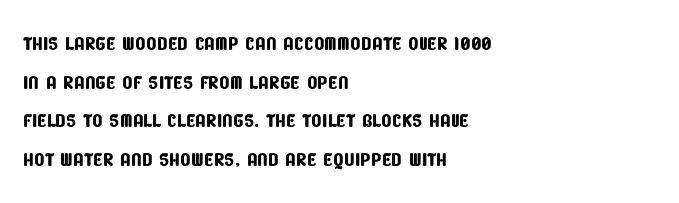
The image shows 27 px text type; set left-aligned, normal line spacing (1.43x), normal letter spacing, not underlined.
